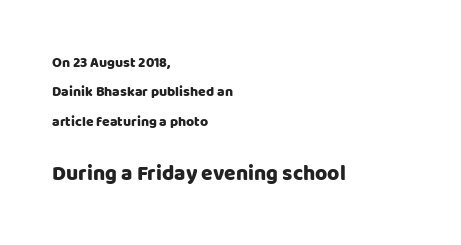
{"italic": "no", "underline": "no", "align": "left", "line_spacing": "loose", "line_spacing_ratio": 2.1, "letter_spacing": "normal", "letter_spacing_em": 0.0, "larger_block": "second", "size_ratio": 1.5, "glyph_px": 21}
